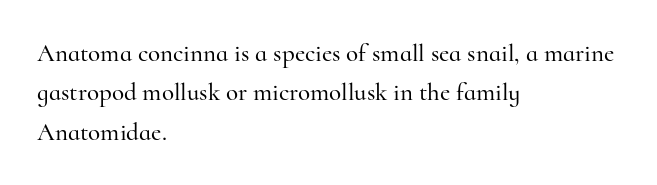
Q: Is the text italic (slanted)? A: No, it is upright.
Q: Is the text underlined? A: No.
Q: How is the paragraph aligned? A: Left-aligned.
Q: Is the spacing between letters normal or unusually wide? A: Normal.
Q: Is the spacing between lines tight, normal or loose? A: Normal.
